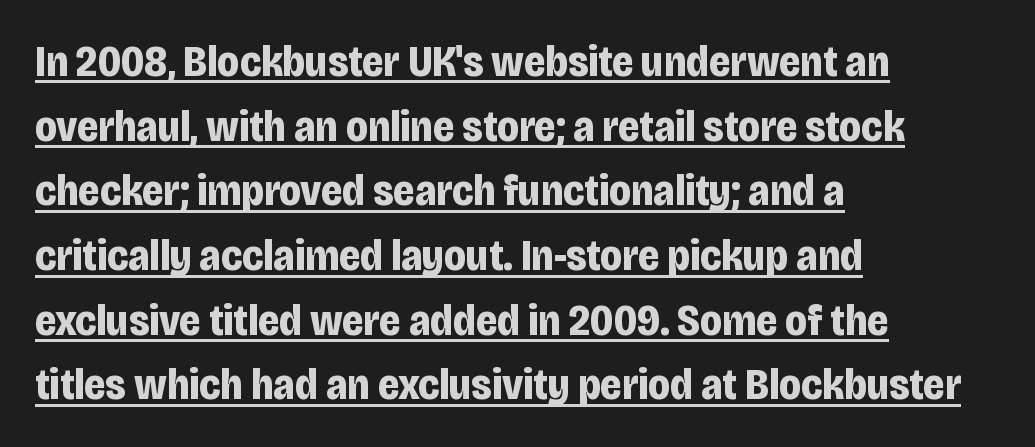
The typesetter chose a ragged-right arrangement here. This sample has the flowing, uneven cadence of proportional lettering. Observe the absence of serifs on each vertical stroke in this sample. Typographic density is high because the face is bold. The rendered words wear a rule along their underside.
